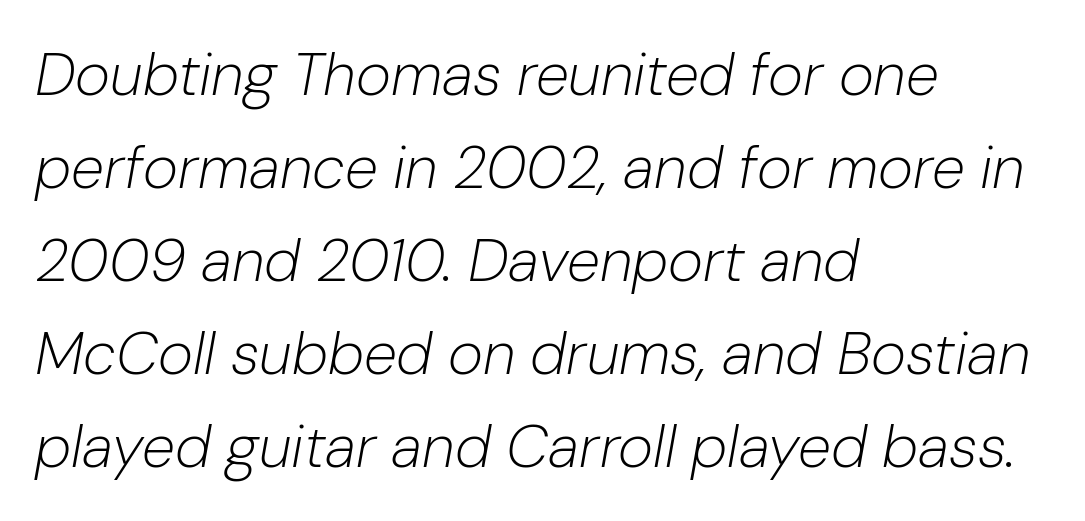
The image shows 60 px light type, italic (leaning right); set left-aligned, normal line spacing (1.55x), normal letter spacing, not underlined; low stroke contrast and a medium x-height.
